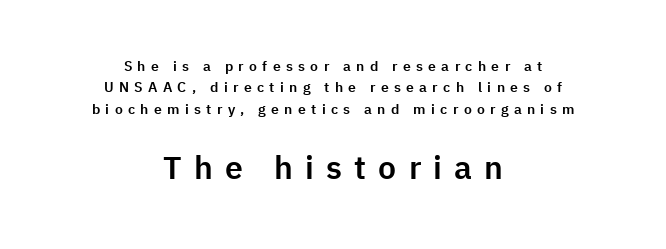
{"serif": "no", "italic": "no", "width": "normal", "stroke_contrast": "low", "x_height": "medium", "monospaced": "no", "underline": "no", "align": "center", "line_spacing": "normal", "line_spacing_ratio": 1.52, "letter_spacing": "wide", "letter_spacing_em": 0.38, "larger_block": "second", "size_ratio": 2.29, "glyph_px": 32}
